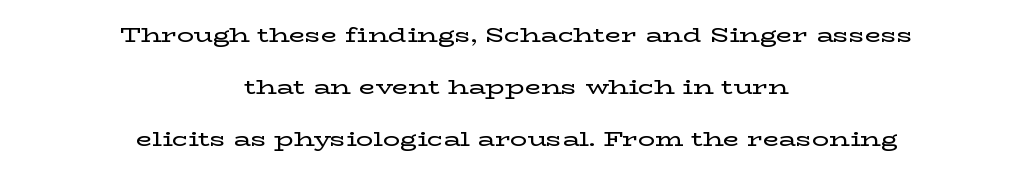
{"italic": "no", "underline": "no", "align": "center", "line_spacing": "loose", "line_spacing_ratio": 2.48, "letter_spacing": "normal", "letter_spacing_em": 0.0, "glyph_px": 21}
